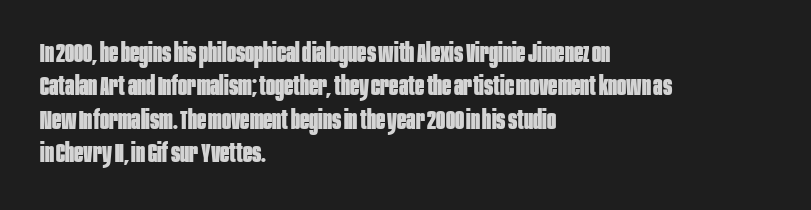
{"italic": "no", "bold": "yes", "underline": "no", "align": "left", "line_spacing_ratio": 1.24, "letter_spacing": "normal", "letter_spacing_em": 0.0, "glyph_px": 27}
